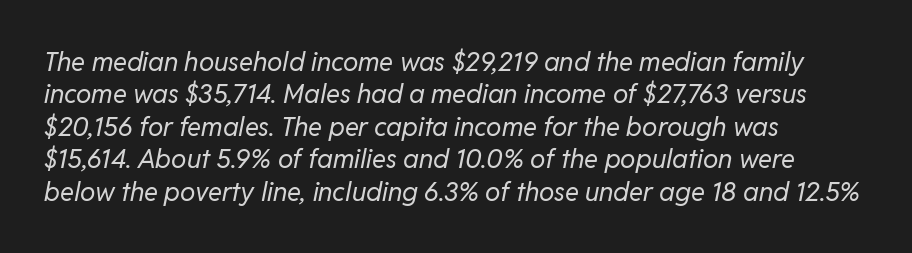
Q: Is the text bold? A: No.
Q: Is the text italic (slanted)? A: Yes, it leans right by about 11 degrees.
Q: Is the text underlined? A: No.
Q: How is the paragraph aligned? A: Left-aligned.
Q: Is the spacing between letters normal or unusually wide? A: Normal.
Q: Is the spacing between lines tight, normal or loose? A: Normal.
